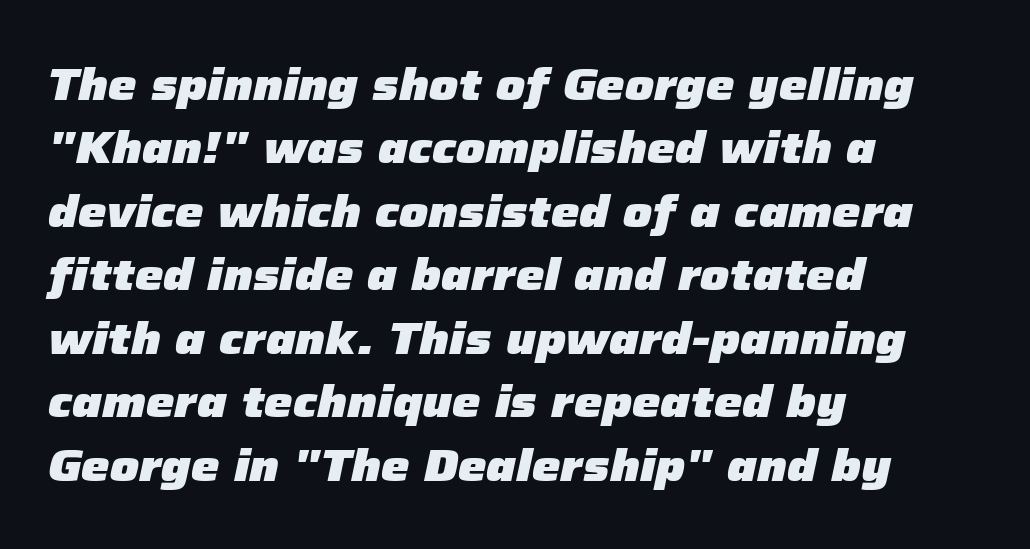
Q: Is the text bold? A: Yes.
Q: Is the text italic (slanted)? A: Yes, it leans right by about 12 degrees.
Q: Is the text underlined? A: No.
Q: How is the paragraph aligned? A: Left-aligned.
Q: Is the spacing between letters normal or unusually wide? A: Normal.
Q: Is the spacing between lines tight, normal or loose? A: Normal.
Q: Width (condensed, normal, or wide)? A: Normal.
Q: Stroke contrast? A: Low.
Q: x-height? A: Medium.
Q: Monospaced? A: No.
